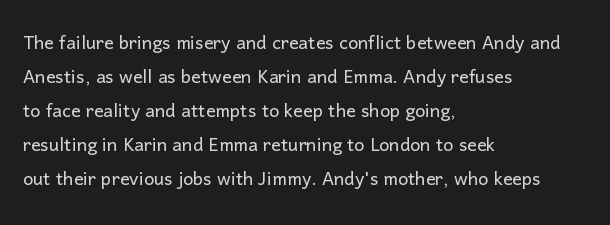
Just letters on the line, the space beneath them empty. The lines sit at an ordinary, default distance from one another. Reading down the block, your eye returns to a fixed left position each line. Think standard paragraph weight, or any step lighter than that.
